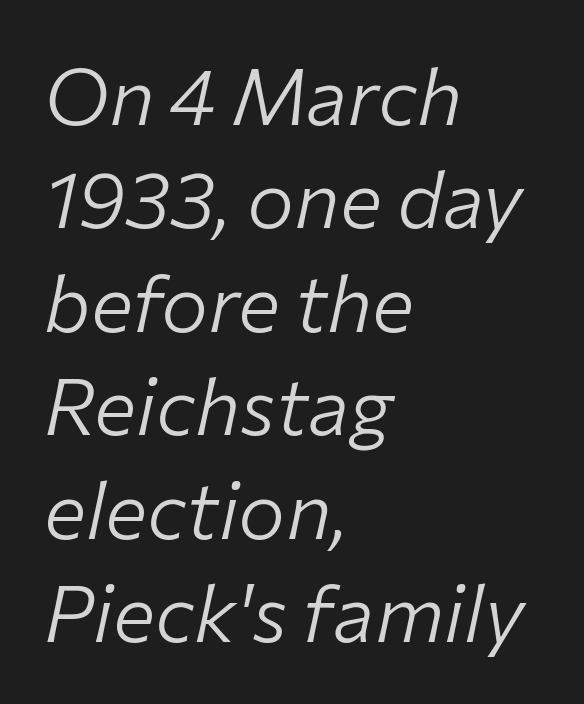
Q: Is the text bold? A: No.
Q: Is the text italic (slanted)? A: Yes, it leans right by about 12 degrees.
Q: Is the text underlined? A: No.
Q: How is the paragraph aligned? A: Left-aligned.
Q: Is the spacing between letters normal or unusually wide? A: Normal.
Q: Is the spacing between lines tight, normal or loose? A: Normal.
Q: Width (condensed, normal, or wide)? A: Normal.
Q: Stroke contrast? A: Low.
Q: x-height? A: Medium.
Q: Monospaced? A: No.
